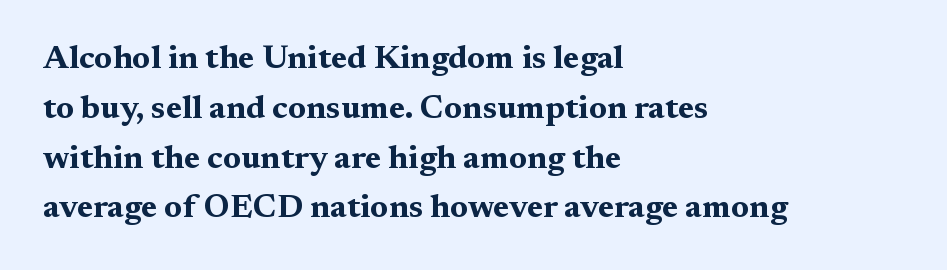
The image shows 33 px bold, wide serif type, upright; set left-aligned, normal line spacing (1.51x), normal letter spacing, not underlined; medium stroke contrast and a medium x-height.
